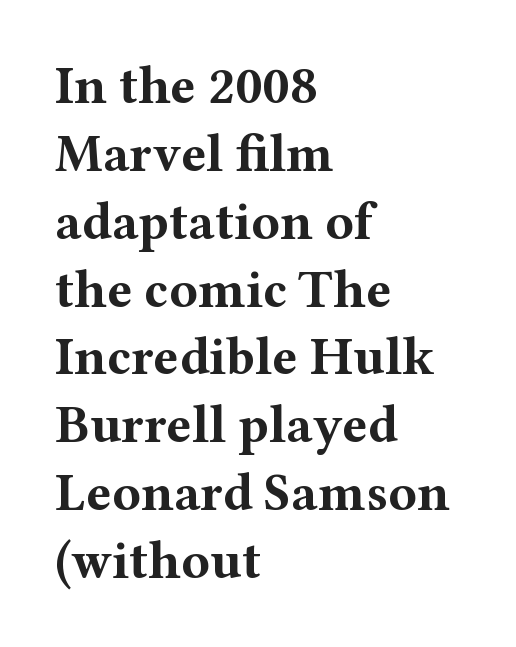
Q: Is the text bold? A: Yes.
Q: Is the text italic (slanted)? A: No, it is upright.
Q: Is the typeface a serif or a sans-serif typeface? A: Serif.
Q: Is the text underlined? A: No.
Q: How is the paragraph aligned? A: Left-aligned.
Q: Is the spacing between letters normal or unusually wide? A: Normal.
Q: Is the spacing between lines tight, normal or loose? A: Normal.
Q: Width (condensed, normal, or wide)? A: Wide.
Q: Stroke contrast? A: Medium.
Q: x-height? A: Medium.
Q: Monospaced? A: No.
